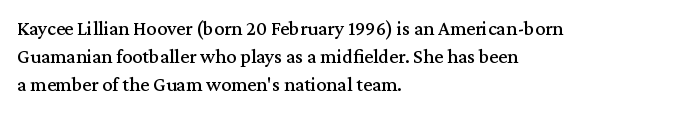
{"italic": "no", "underline": "no", "align": "left", "line_spacing": "normal", "line_spacing_ratio": 1.4, "letter_spacing": "normal", "letter_spacing_em": 0.0, "glyph_px": 20}
